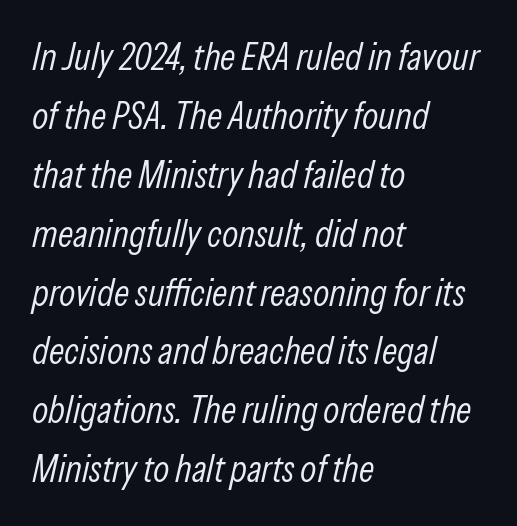
If you measured baseline to baseline, you'd find a middling distance. Looks like regular typesetting: each glyph gets only the width it needs. Characters follow at the spacing the type designer built in. The typeface has the unassuming heft of standard copy or less.
